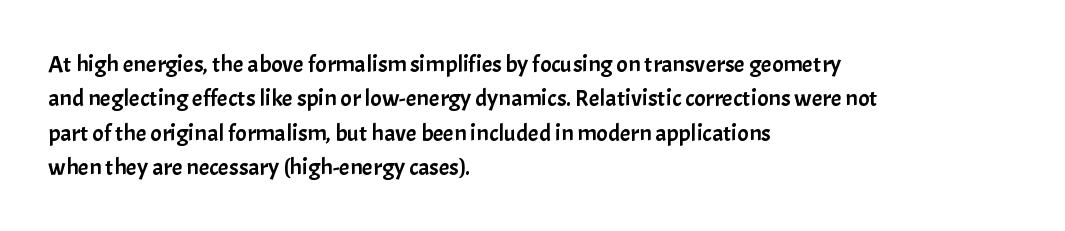
Q: Is the text italic (slanted)? A: No, it is upright.
Q: Is the text underlined? A: No.
Q: How is the paragraph aligned? A: Left-aligned.
Q: Is the spacing between letters normal or unusually wide? A: Normal.
Q: Is the spacing between lines tight, normal or loose? A: Normal.
